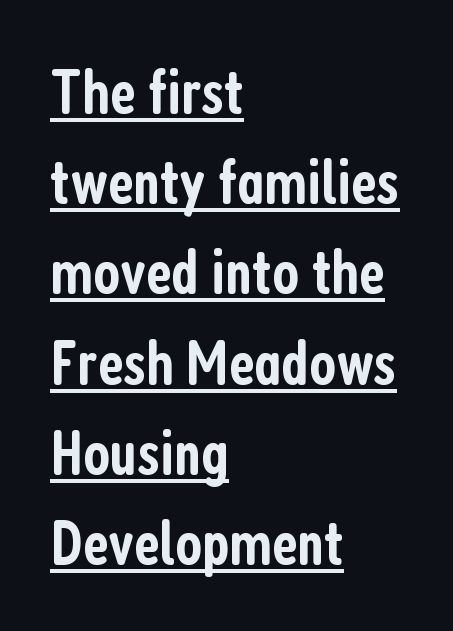
{"serif": "no", "italic": "no", "bold": "semi", "weight": "semibold", "width": "condensed", "stroke_contrast": "low", "x_height": "medium", "monospaced": "no", "underline": "yes", "align": "left", "line_spacing": "normal", "line_spacing_ratio": 1.41, "letter_spacing": "normal", "letter_spacing_em": 0.0, "glyph_px": 64}
